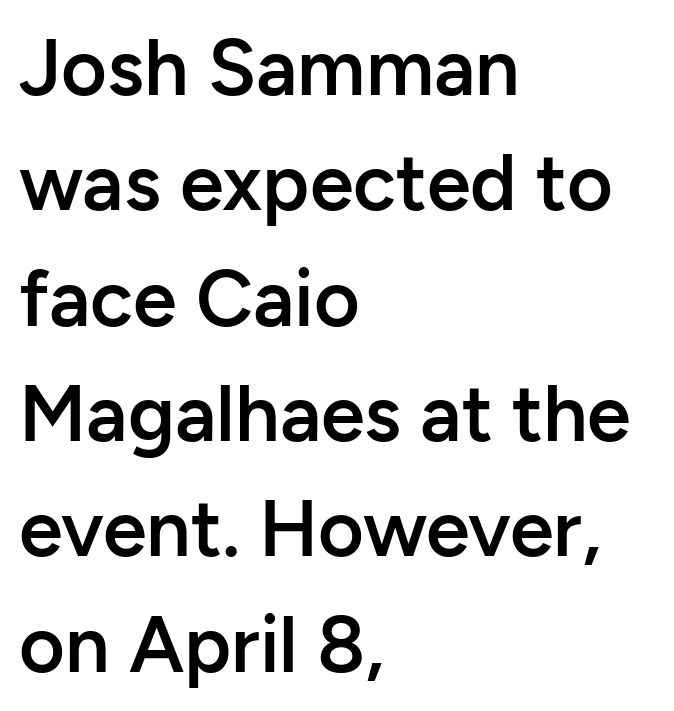
{"serif": "no", "italic": "no", "bold": "semi", "weight": "semibold", "width": "normal", "stroke_contrast": "low", "x_height": "medium", "monospaced": "no", "underline": "no", "align": "left", "line_spacing": "normal", "line_spacing_ratio": 1.46, "letter_spacing": "normal", "letter_spacing_em": 0.0, "glyph_px": 79}
